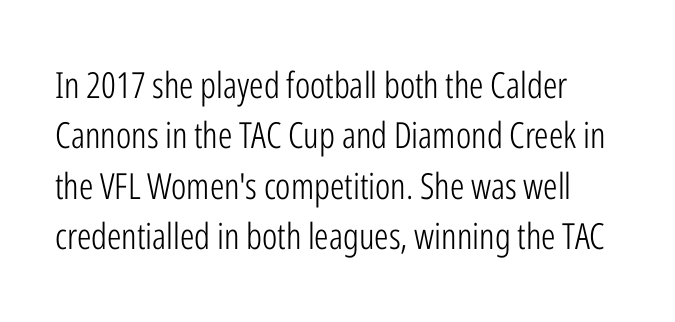
Q: Is the text bold? A: No.
Q: Is the text italic (slanted)? A: No, it is upright.
Q: Is the typeface a serif or a sans-serif typeface? A: Sans-serif.
Q: Is the text underlined? A: No.
Q: Is the spacing between letters normal or unusually wide? A: Normal.
Q: Is the spacing between lines tight, normal or loose? A: Normal.
Q: Width (condensed, normal, or wide)? A: Condensed.
Q: Stroke contrast? A: Low.
Q: x-height? A: Medium.
Q: Monospaced? A: No.
